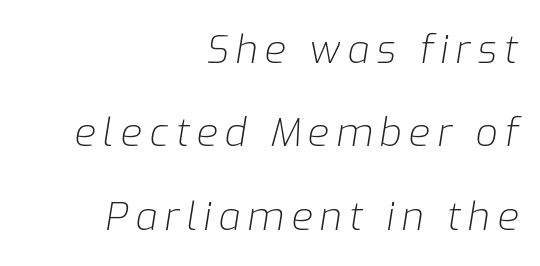
{"italic": "yes", "lean": "right", "slant_degrees": 9, "bold": "no", "weight": "light", "width": "normal", "stroke_contrast": "low", "x_height": "medium", "monospaced": "no", "underline": "no", "align": "right", "line_spacing": "loose", "line_spacing_ratio": 2.14, "glyph_px": 39}
